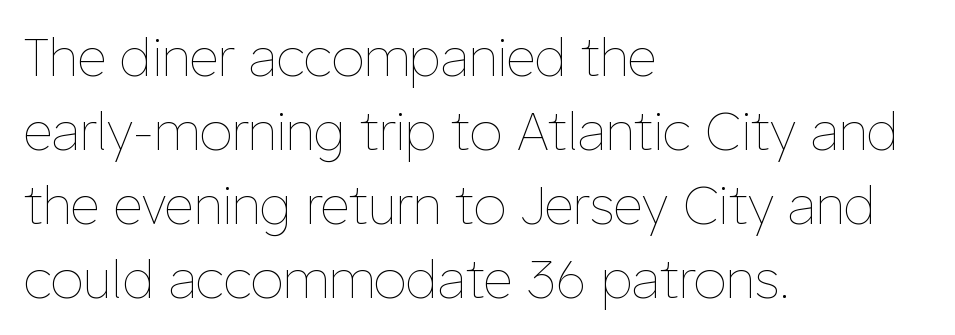
The rendering anchors every line to the left-hand side. Regular leading. Unbolded letterforms with no extra heft. Each letter keeps its own natural width here, so spacing adapts to shape. Nobody touched the tracking dial on this one.
